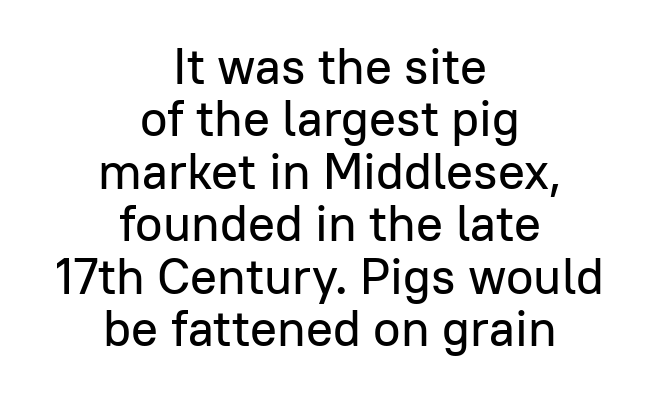
Q: Is the text italic (slanted)? A: No, it is upright.
Q: Is the typeface a serif or a sans-serif typeface? A: Sans-serif.
Q: Is the text underlined? A: No.
Q: How is the paragraph aligned? A: Centered.
Q: Is the spacing between letters normal or unusually wide? A: Normal.
Q: Is the spacing between lines tight, normal or loose? A: Tight.
Q: Width (condensed, normal, or wide)? A: Normal.
Q: Stroke contrast? A: Low.
Q: x-height? A: Medium.
Q: Monospaced? A: No.
